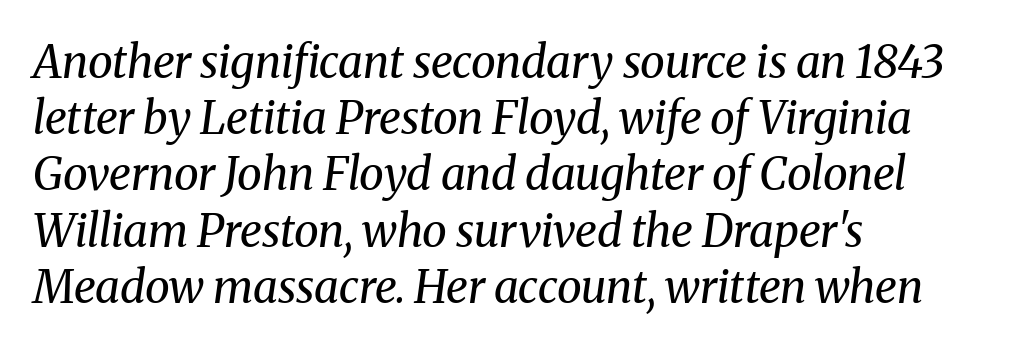
Is the type heavy? It reads as light-to-regular instead. Descender tails drop into unmarked territory. The passage is arranged the way most books set body copy — flush left. A typesetter would label this face a serif.
